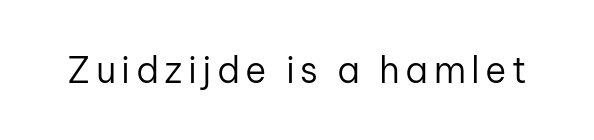
No italicization has been applied; the sample stays upright. Stems and bowls with no extra thickness — not bold. Descender tails drop into unmarked territory. Looks like regular typesetting: each glyph gets only the width it needs. A typesetter would label this face a sans.
